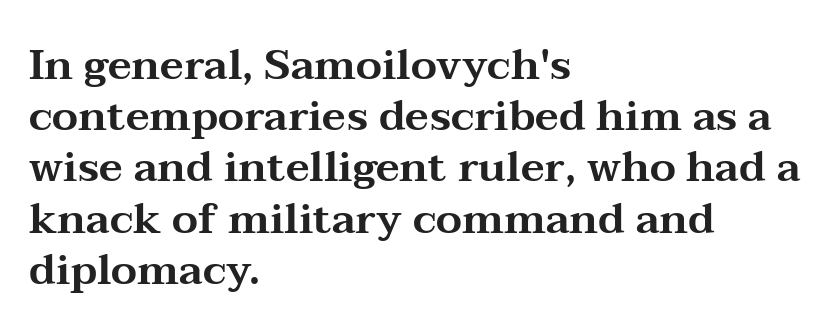
The image shows 42 px wide serif type, upright; set left-aligned, line spacing 1.22x, normal letter spacing, not underlined; medium stroke contrast and a medium x-height.
